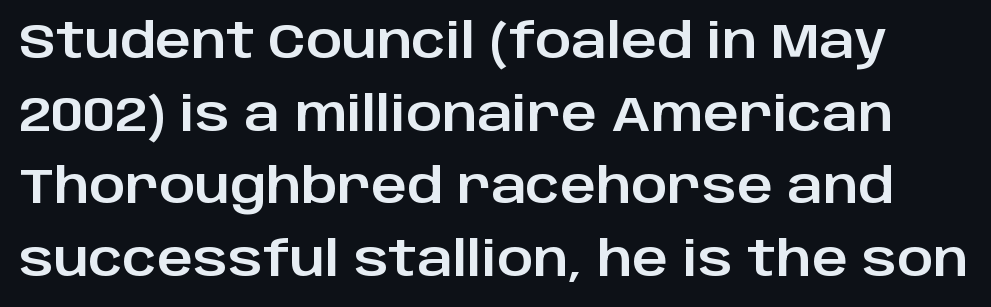
Q: Is the text italic (slanted)? A: No, it is upright.
Q: Is the typeface a serif or a sans-serif typeface? A: Sans-serif.
Q: Is the text underlined? A: No.
Q: Is the spacing between letters normal or unusually wide? A: Normal.
Q: Is the spacing between lines tight, normal or loose? A: Normal.
Q: Width (condensed, normal, or wide)? A: Normal.
Q: Stroke contrast? A: Low.
Q: x-height? A: Large.
Q: Monospaced? A: No.
